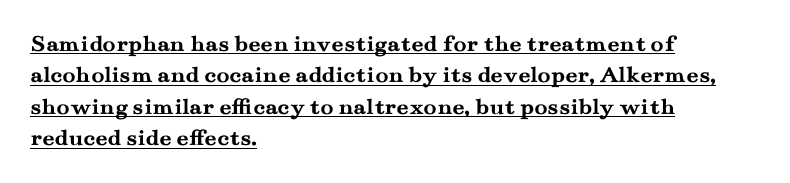
Q: Is the text bold? A: Yes.
Q: Is the text italic (slanted)? A: No, it is upright.
Q: Is the text underlined? A: Yes.
Q: How is the paragraph aligned? A: Left-aligned.
Q: Is the spacing between letters normal or unusually wide? A: Normal.
Q: Is the spacing between lines tight, normal or loose? A: Normal.
